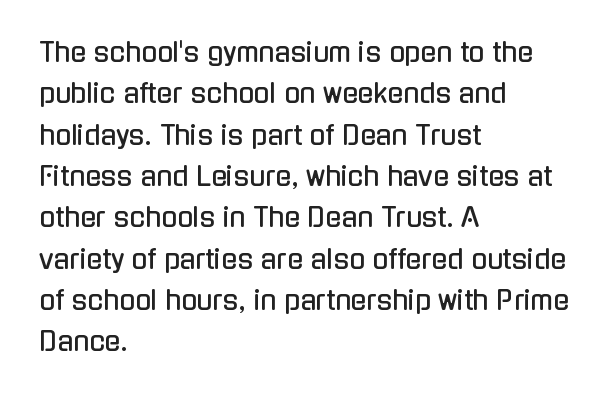
Honestly, there is no underline to notice here at all. Nothing unusual about the tracking: characters are spaced as the font intends. These lines stack with their left ends in a neat column. Posture: vertical. Normally led — the rows are evenly, conventionally spaced.
